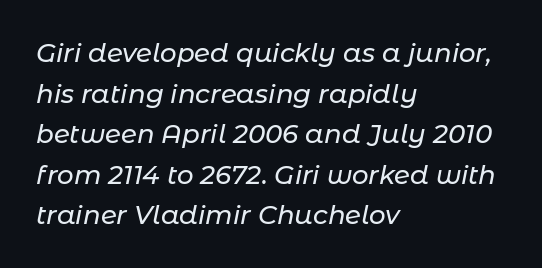
The image shows 26 px text type, italic (leaning right); set left-aligned, normal line spacing (1.56x), normal letter spacing, not underlined.
